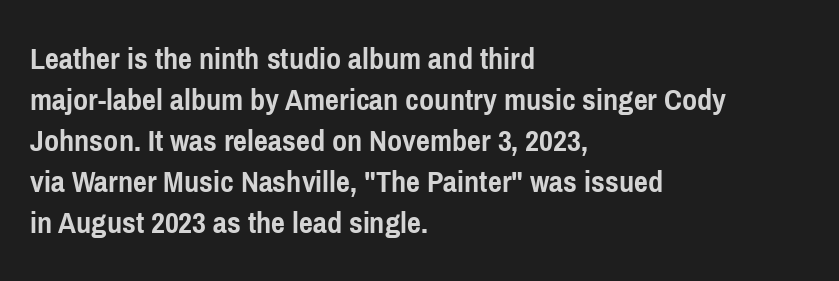
{"serif": "no", "italic": "no", "bold": "yes", "weight": "semibold", "width": "condensed", "stroke_contrast": "low", "x_height": "medium", "monospaced": "no", "underline": "no", "align": "left", "line_spacing_ratio": 1.24, "letter_spacing": "normal", "letter_spacing_em": 0.0, "glyph_px": 33}
